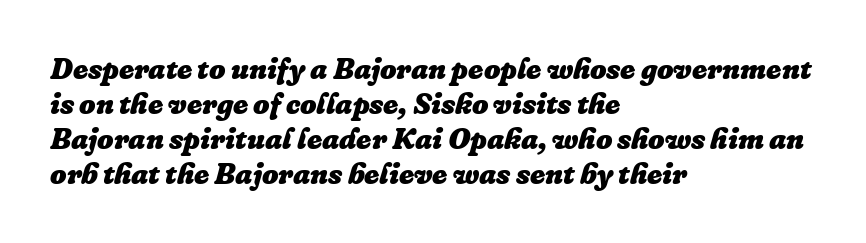
Q: Is the text bold? A: Yes.
Q: Is the text italic (slanted)? A: Yes, it leans right by about 16 degrees.
Q: Is the text underlined? A: No.
Q: How is the paragraph aligned? A: Left-aligned.
Q: Is the spacing between letters normal or unusually wide? A: Normal.
Q: Width (condensed, normal, or wide)? A: Normal.
Q: Stroke contrast? A: Low.
Q: x-height? A: Medium.
Q: Monospaced? A: No.
